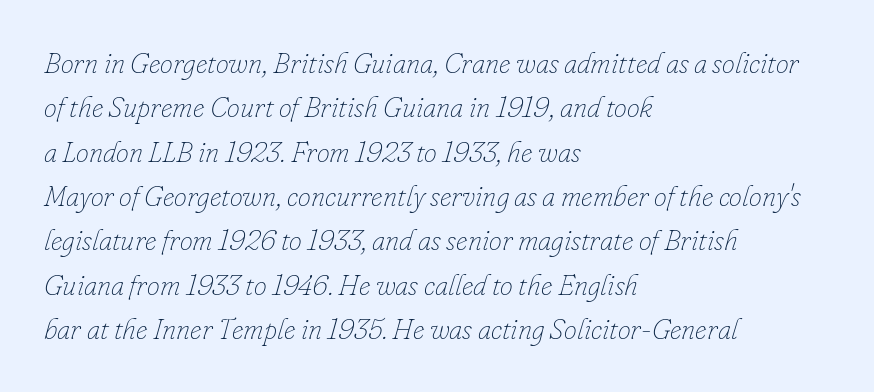
{"italic": "yes", "lean": "right", "slant_degrees": 16, "bold": "no", "weight": "thin", "width": "normal", "stroke_contrast": "low", "x_height": "small", "monospaced": "no", "underline": "no", "align": "left", "line_spacing": "normal", "line_spacing_ratio": 1.53, "letter_spacing": "normal", "letter_spacing_em": 0.0, "glyph_px": 29}
